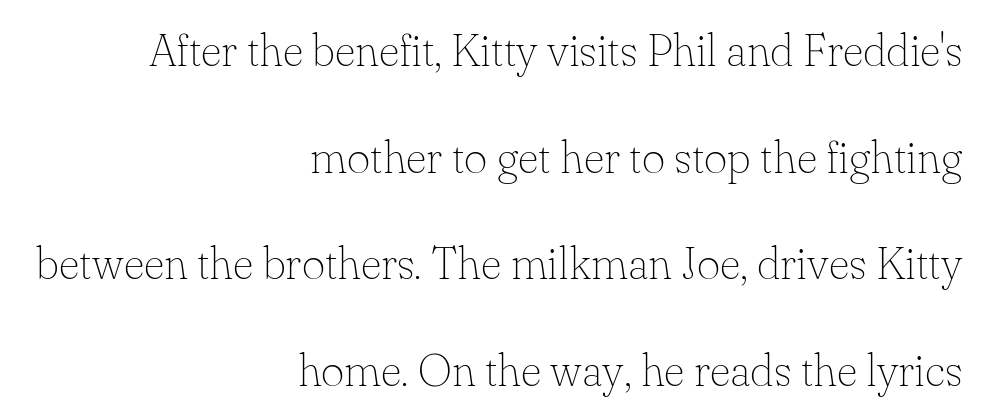
{"serif": "yes", "italic": "no", "bold": "no", "weight": "thin", "width": "normal", "stroke_contrast": "low", "x_height": "small", "monospaced": "no", "underline": "no", "align": "right", "line_spacing": "loose", "line_spacing_ratio": 2.37, "letter_spacing": "normal", "letter_spacing_em": 0.0, "glyph_px": 45}
